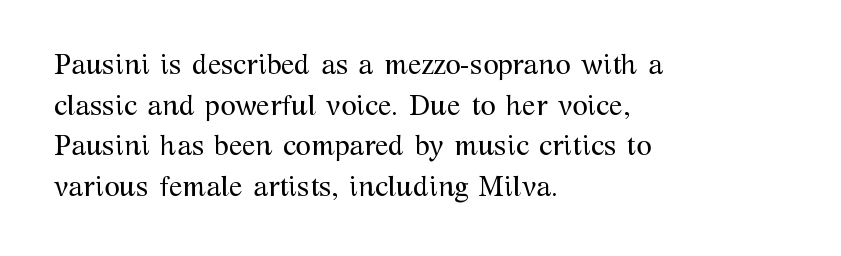
{"serif": "yes", "italic": "no", "bold": "no", "weight": "regular", "width": "normal", "stroke_contrast": "medium", "x_height": "medium", "monospaced": "no", "underline": "no", "align": "left", "line_spacing": "normal", "line_spacing_ratio": 1.45, "letter_spacing": "normal", "letter_spacing_em": 0.0, "glyph_px": 28}
